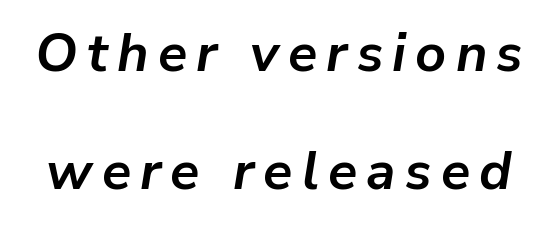
{"italic": "yes", "lean": "right", "slant_degrees": 9, "bold": "yes", "weight": "semibold", "width": "normal", "stroke_contrast": "low", "x_height": "medium", "monospaced": "no", "underline": "no", "line_spacing": "loose", "line_spacing_ratio": 2.18, "glyph_px": 54}
